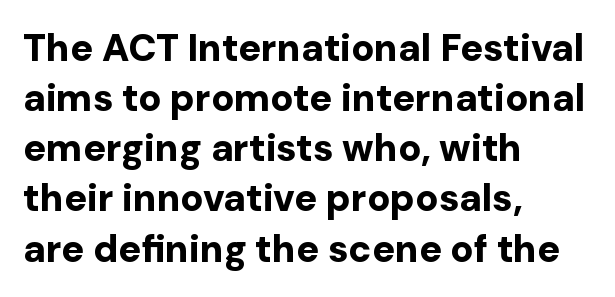
{"serif": "no", "italic": "no", "bold": "yes", "weight": "bold", "width": "normal", "stroke_contrast": "low", "x_height": "medium", "monospaced": "no", "underline": "no", "align": "left", "line_spacing": "normal", "line_spacing_ratio": 1.32, "letter_spacing": "normal", "letter_spacing_em": 0.0, "glyph_px": 38}
